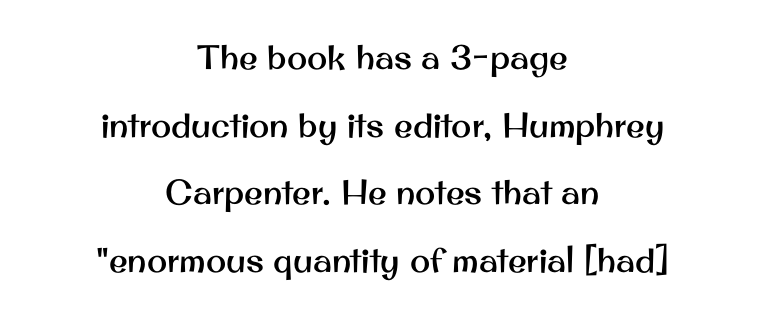
The setting favours the middle, as headings and verse often do. Reading down the column, the eye jumps a long way to each next line. Proportional: the letters do not fall into vertical columns. The specimen omits any rule beneath the text block's lines.
